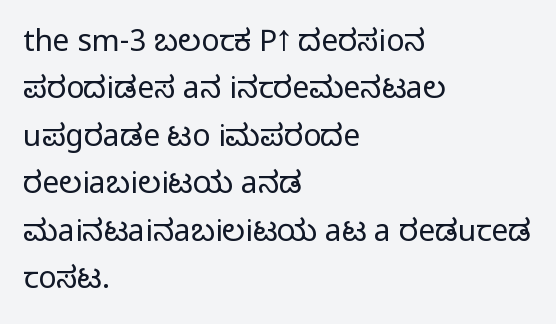
You could not count columns in this text — the font is proportionally spaced. No word sits above an underline. One-word summary of the alignment: left. Notice how the stems are strictly vertical — no italics here.
